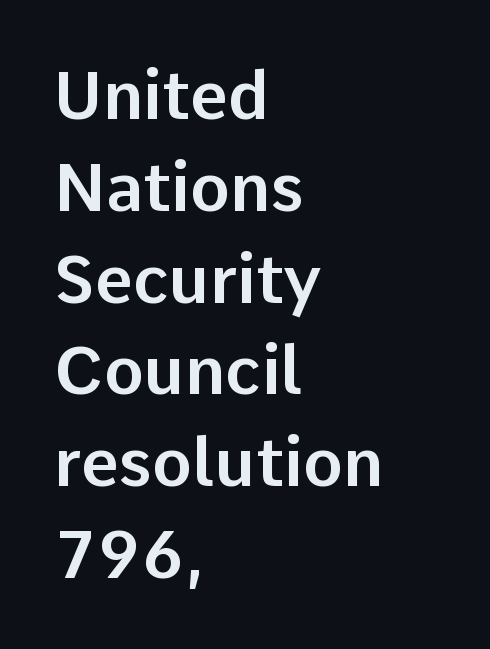
The image shows 67 px sans-serif type, upright; set left-aligned, normal line spacing (1.37x), normal letter spacing, not underlined; low stroke contrast and a medium x-height.
